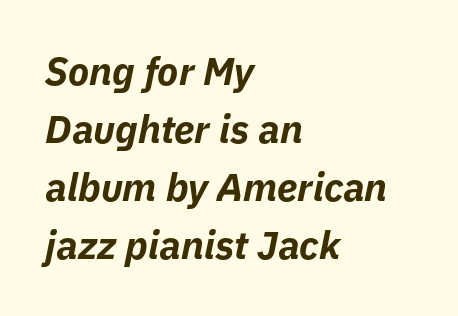
Letter spacing: default. What weight is shown? A full bold with thick strokes. Baseline-to-baseline distance is the conventional proportion of letter height. Descender tails drop into unmarked territory. Horizontal alignment here is leftward, the default for most running prose. Proportional: the letters do not fall into vertical columns.
